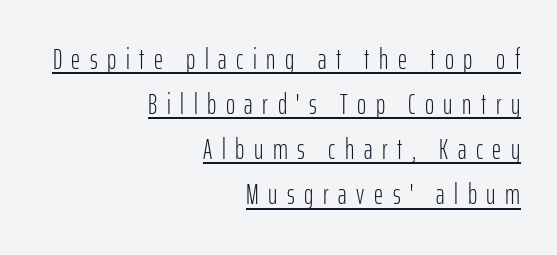
{"serif": "no", "italic": "no", "bold": "no", "weight": "light", "width": "condensed", "stroke_contrast": "low", "x_height": "medium", "monospaced": "no", "underline": "yes", "align": "right", "line_spacing": "normal", "line_spacing_ratio": 1.61, "letter_spacing": "wide", "letter_spacing_em": 0.34, "glyph_px": 28}
